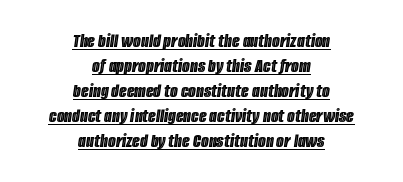
The image shows 20 px text type, italic (leaning right); set centered, normal line spacing (1.25x), normal letter spacing, underlined.
